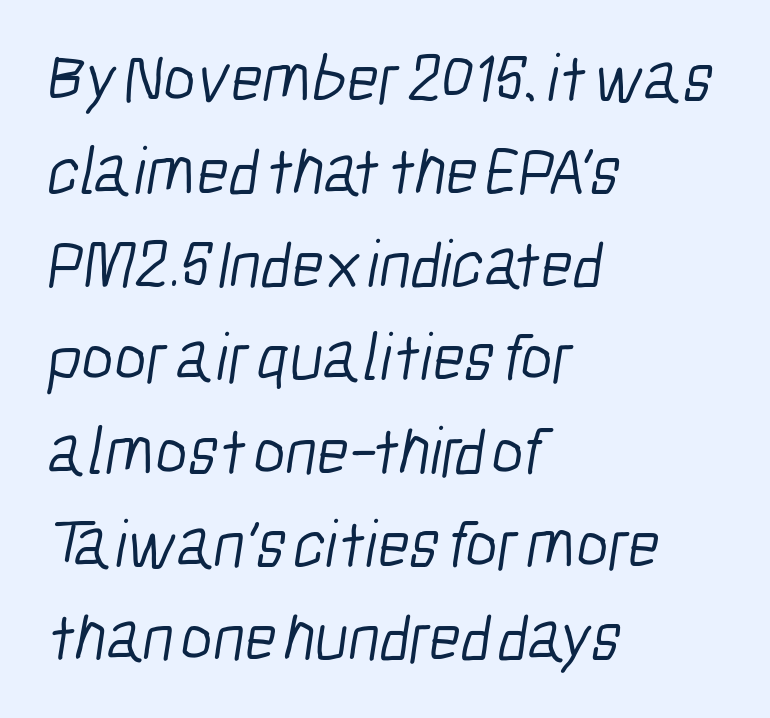
{"serif": "no", "bold": "no", "weight": "light", "width": "condensed", "stroke_contrast": "low", "x_height": "medium", "monospaced": "no", "underline": "no", "align": "left", "line_spacing": "normal", "line_spacing_ratio": 1.37, "letter_spacing": "normal", "letter_spacing_em": 0.0, "glyph_px": 68}
